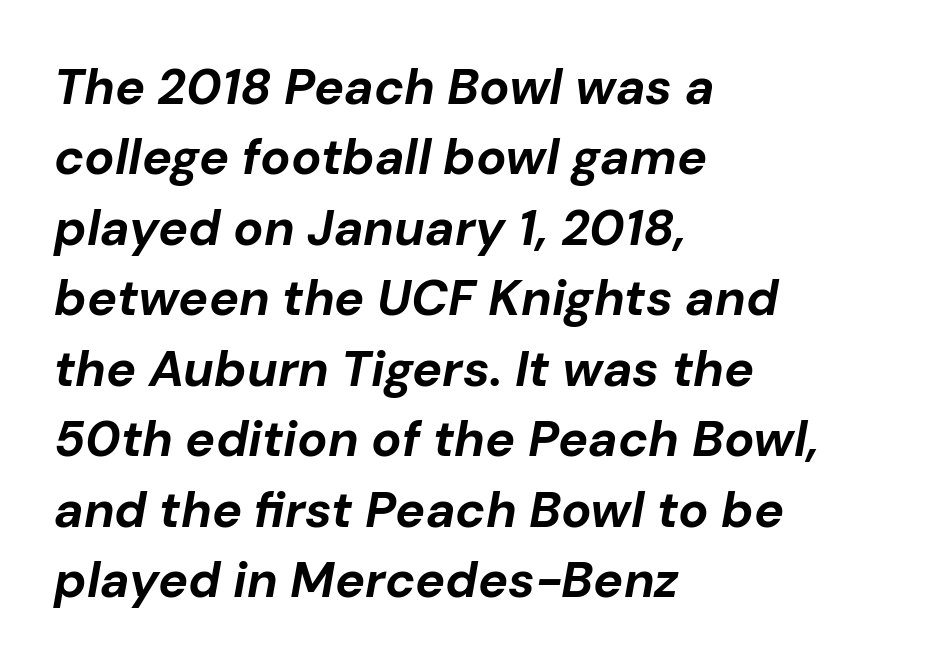
Q: Is the text bold? A: Yes.
Q: Is the text italic (slanted)? A: Yes, it leans right by about 10 degrees.
Q: Is the text underlined? A: No.
Q: How is the paragraph aligned? A: Left-aligned.
Q: Is the spacing between letters normal or unusually wide? A: Normal.
Q: Is the spacing between lines tight, normal or loose? A: Normal.
Q: Width (condensed, normal, or wide)? A: Normal.
Q: Stroke contrast? A: Low.
Q: x-height? A: Medium.
Q: Monospaced? A: No.
